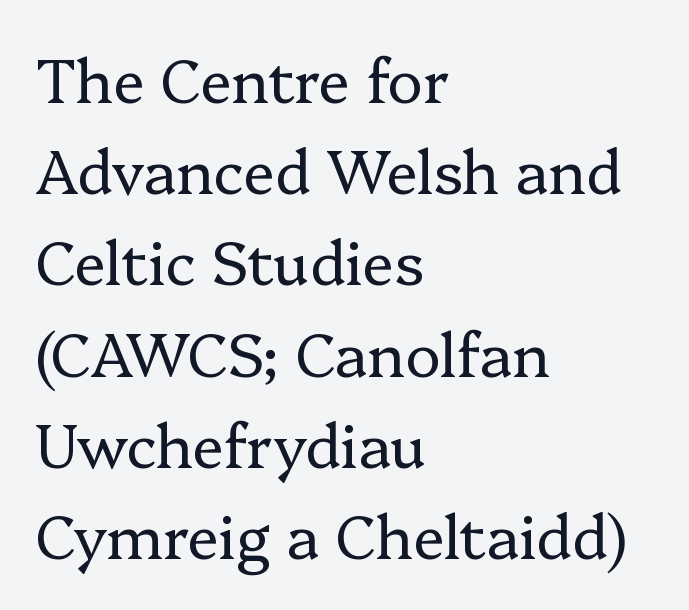
Q: Is the text bold? A: No.
Q: Is the text italic (slanted)? A: No, it is upright.
Q: Is the typeface a serif or a sans-serif typeface? A: Serif.
Q: Is the text underlined? A: No.
Q: How is the paragraph aligned? A: Left-aligned.
Q: Is the spacing between letters normal or unusually wide? A: Normal.
Q: Is the spacing between lines tight, normal or loose? A: Normal.
Q: Width (condensed, normal, or wide)? A: Normal.
Q: Stroke contrast? A: Low.
Q: x-height? A: Medium.
Q: Monospaced? A: No.
